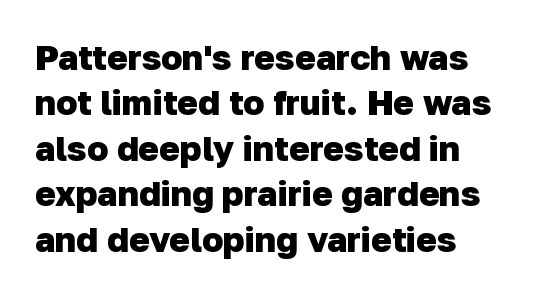
The image shows 35 px heavy sans-serif type; set left-aligned, normal line spacing (1.3x), normal letter spacing, not underlined; low stroke contrast and a medium x-height.
